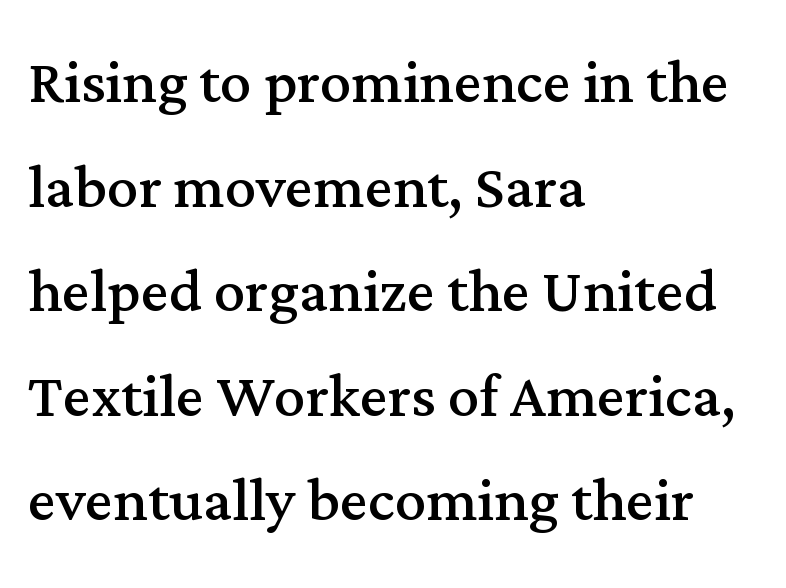
The image shows 78 px regular-weight serif type, upright; set left-aligned, normal line spacing (1.34x), normal letter spacing, not underlined; medium stroke contrast and a medium x-height.
